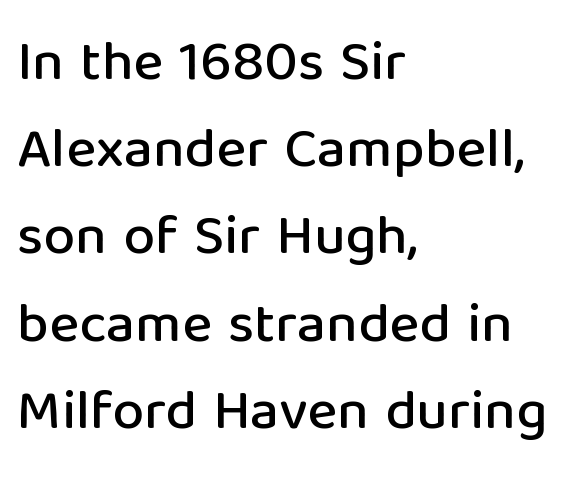
Q: Is the text italic (slanted)? A: No, it is upright.
Q: Is the typeface a serif or a sans-serif typeface? A: Sans-serif.
Q: Is the text underlined? A: No.
Q: How is the paragraph aligned? A: Left-aligned.
Q: Is the spacing between letters normal or unusually wide? A: Normal.
Q: Is the spacing between lines tight, normal or loose? A: Normal.
Q: Width (condensed, normal, or wide)? A: Normal.
Q: Stroke contrast? A: Low.
Q: x-height? A: Medium.
Q: Monospaced? A: No.
